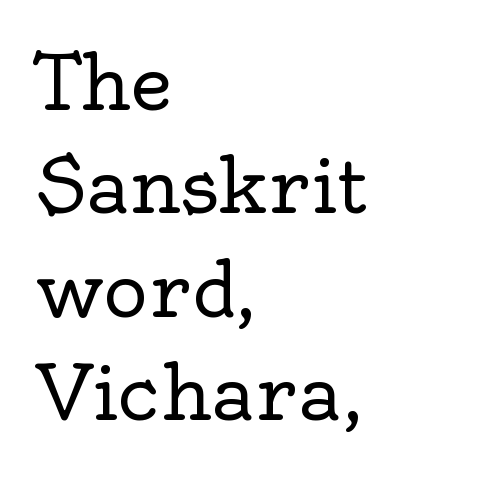
{"serif": "yes", "italic": "no", "bold": "no", "weight": "regular", "width": "normal", "x_height": "small", "monospaced": "no", "underline": "no", "align": "left", "line_spacing": "normal", "line_spacing_ratio": 1.38, "letter_spacing": "normal", "letter_spacing_em": 0.0, "glyph_px": 75}
